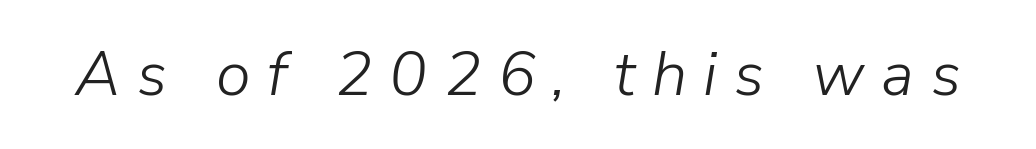
{"italic": "yes", "lean": "right", "slant_degrees": 9, "bold": "no", "weight": "light", "width": "normal", "stroke_contrast": "low", "x_height": "medium", "monospaced": "no", "underline": "no", "letter_spacing": "wide", "letter_spacing_em": 0.26, "glyph_px": 63}
